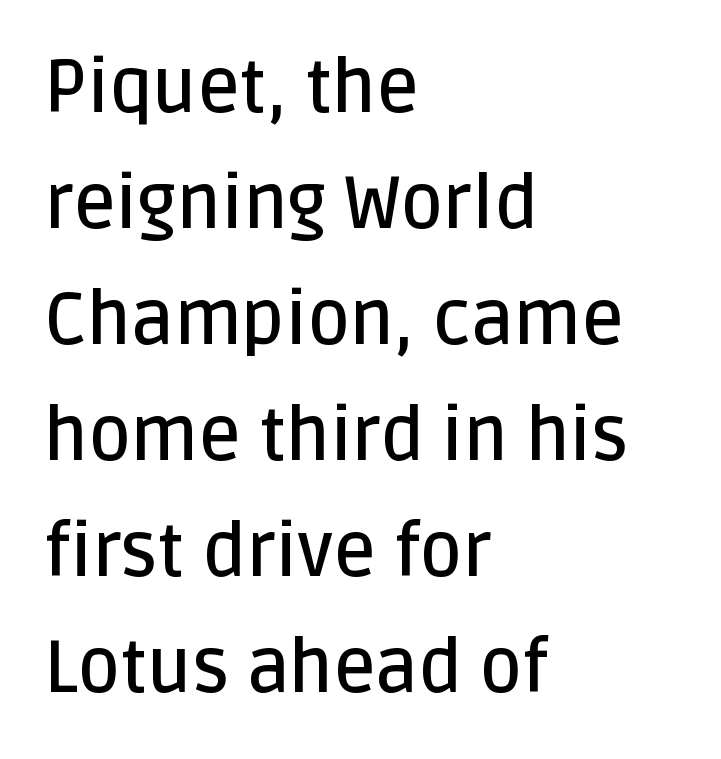
A somewhat darkened texture: the type is semibold rather than bold. The passage shown is typed in a proportional face where columns would drift. Spacing between characters is what you'd get straight out of the box. A classic flush-left, rag-right setting is used for this passage. Honestly, the row spacing looks completely unremarkable. Letterform terminals end flat and unadorned throughout the passage.
